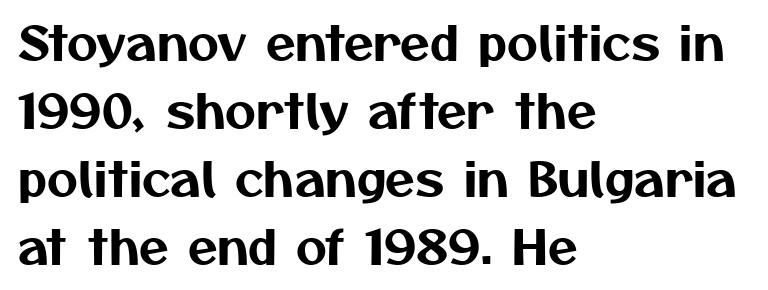
The image shows 48 px sans-serif type; set left-aligned, normal line spacing (1.42x), normal letter spacing, not underlined; medium stroke contrast and a medium x-height.
